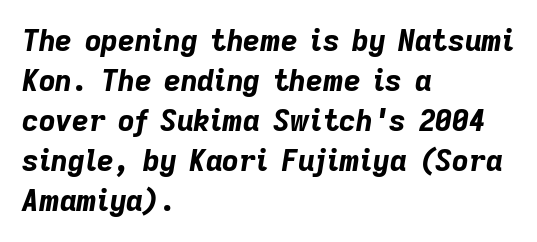
The image shows 29 px bold type, italic (leaning right); set left-aligned, normal line spacing (1.38x), normal letter spacing, not underlined; low stroke contrast and a medium x-height.
